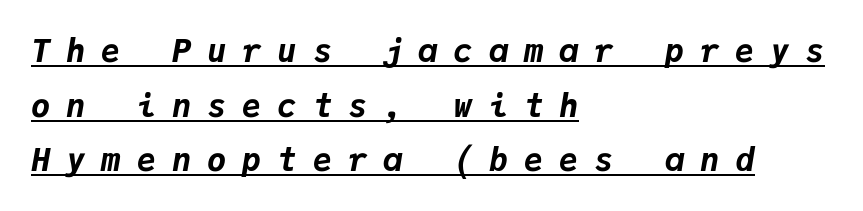
One-word summary of the alignment: left. Every character here occupies the same horizontal width, giving the sample a typewriter-like rhythm. It's the slanting kind of type. The characters look thick and weighty, a clear bold.
